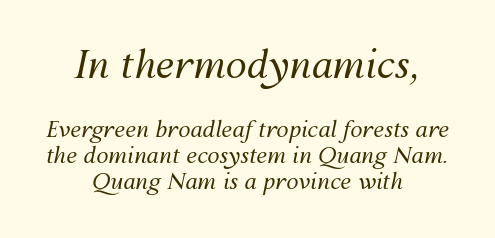
The image shows 38 px regular-weight type, italic (leaning right); set centered, line spacing 1.16x, normal letter spacing, not underlined; the first (top) block is 1.73x larger; medium stroke contrast and a medium x-height.
